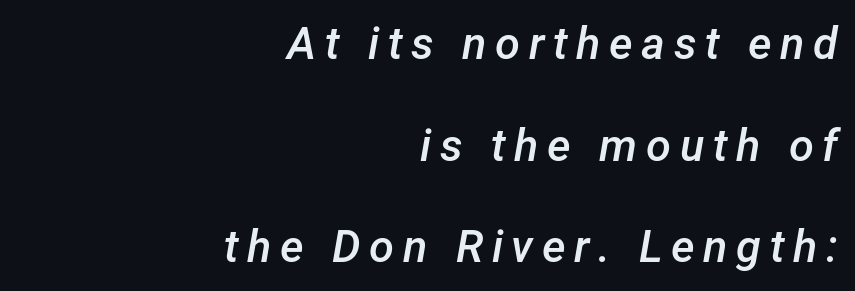
Q: Is the text bold? A: Semi-bold.
Q: Is the text italic (slanted)? A: Yes, it leans right by about 12 degrees.
Q: Is the text underlined? A: No.
Q: How is the paragraph aligned? A: Right-aligned.
Q: Is the spacing between lines tight, normal or loose? A: Loose.
Q: Width (condensed, normal, or wide)? A: Normal.
Q: Stroke contrast? A: Low.
Q: x-height? A: Medium.
Q: Monospaced? A: No.
